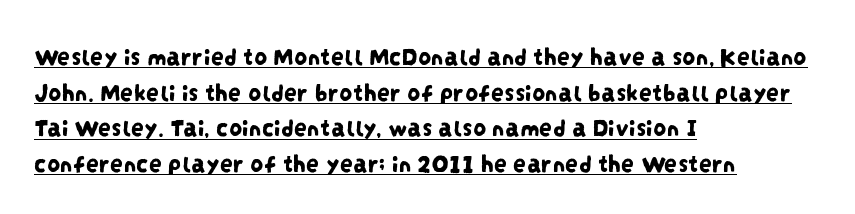
The rag falls on the right side of this text block. Students, note that the glyphs here touch the page at normal intervals. Like a heading marked for emphasis, these lines bear an underscore. Is there much room between lines? A standard amount, neither cramped nor airy.
